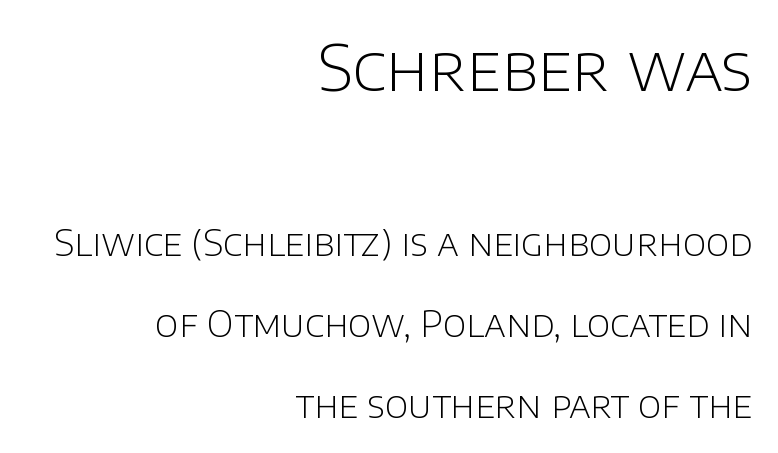
{"serif": "no", "italic": "no", "bold": "no", "weight": "light", "width": "normal", "stroke_contrast": "low", "x_height": "large", "monospaced": "no", "underline": "no", "align": "right", "line_spacing": "loose", "line_spacing_ratio": 2.25, "letter_spacing": "normal", "letter_spacing_em": 0.0, "larger_block": "first", "size_ratio": 1.75, "glyph_px": 63}
